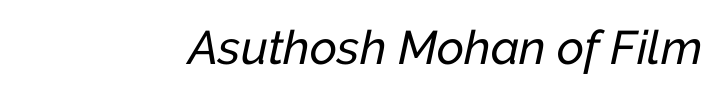
{"italic": "yes", "lean": "right", "slant_degrees": 12, "width": "normal", "stroke_contrast": "low", "x_height": "medium", "monospaced": "no", "underline": "no", "letter_spacing": "normal", "letter_spacing_em": 0.0, "glyph_px": 47}
